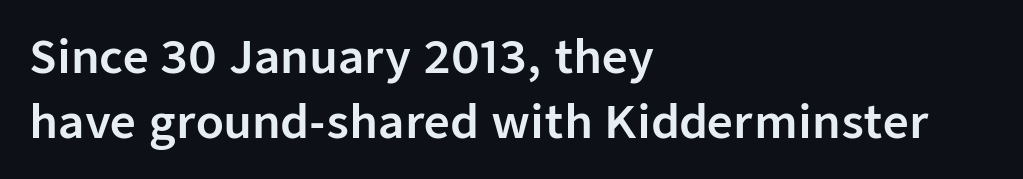
The image shows 45 px sans-serif type, upright; set left-aligned, normal line spacing (1.45x), normal letter spacing, not underlined; low stroke contrast and a medium x-height.
